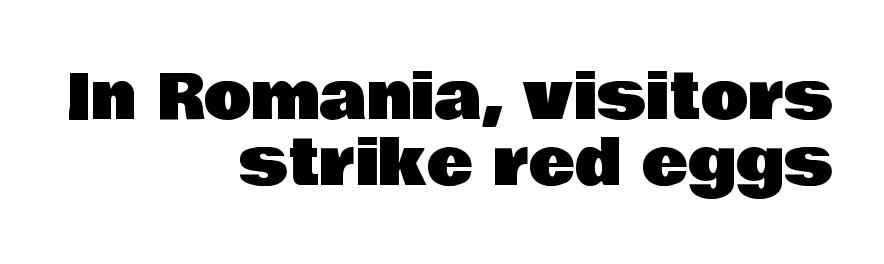
Q: Is the text italic (slanted)? A: No, it is upright.
Q: Is the typeface a serif or a sans-serif typeface? A: Sans-serif.
Q: Is the text underlined? A: No.
Q: How is the paragraph aligned? A: Right-aligned.
Q: Is the spacing between letters normal or unusually wide? A: Normal.
Q: Is the spacing between lines tight, normal or loose? A: Tight.
Q: Width (condensed, normal, or wide)? A: Normal.
Q: Stroke contrast? A: Low.
Q: x-height? A: Large.
Q: Monospaced? A: No.
